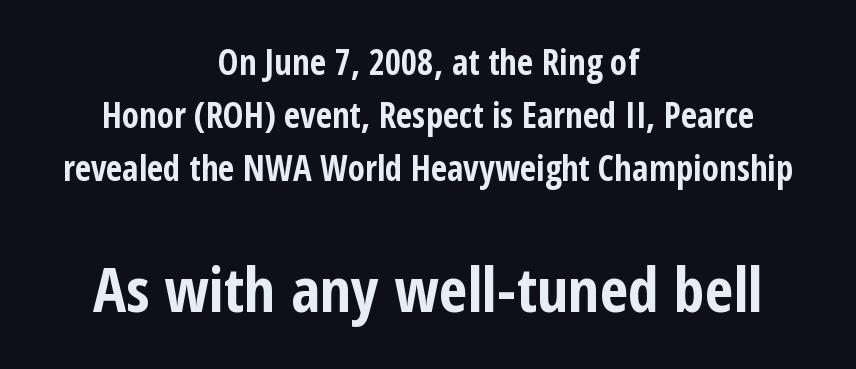
Q: Is the text bold? A: Yes.
Q: Is the text italic (slanted)? A: No, it is upright.
Q: Is the typeface a serif or a sans-serif typeface? A: Sans-serif.
Q: Is the text underlined? A: No.
Q: How is the paragraph aligned? A: Centered.
Q: Is the spacing between letters normal or unusually wide? A: Normal.
Q: Is the spacing between lines tight, normal or loose? A: Normal.
Q: Which block of text is set in a larger size, the first (top) or the second (bottom)? A: The second (bottom) one.
Q: Width (condensed, normal, or wide)? A: Condensed.
Q: Stroke contrast? A: Low.
Q: x-height? A: Medium.
Q: Monospaced? A: No.
